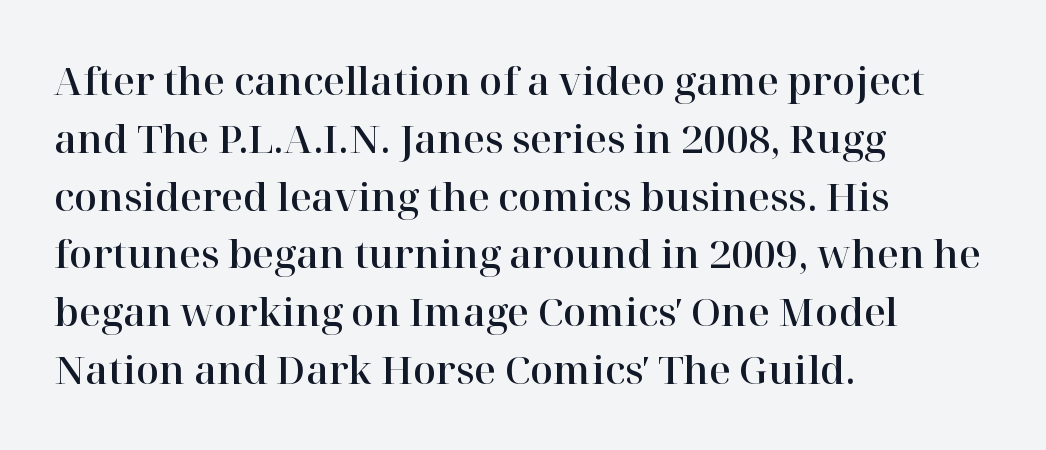
{"serif": "yes", "italic": "no", "width": "normal", "stroke_contrast": "high", "x_height": "medium", "monospaced": "no", "underline": "no", "align": "left", "line_spacing": "normal", "line_spacing_ratio": 1.52, "letter_spacing": "normal", "letter_spacing_em": 0.0, "glyph_px": 38}
